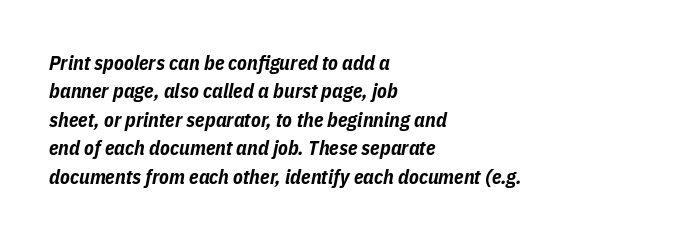
The image shows 20 px bold type, italic (leaning right); set left-aligned, normal line spacing (1.42x), normal letter spacing, not underlined.
